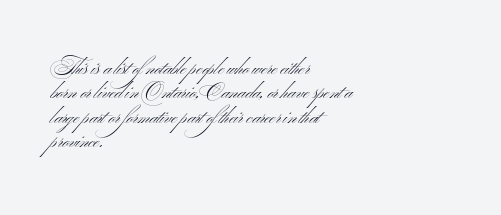
Which margin do the lines hug? The left one — the right edge is uneven. The letters sit at their default tracking, neither squeezed nor spread. The area under the type is left untouched. These glyphs show unthickened strokes, regular width or finer.
